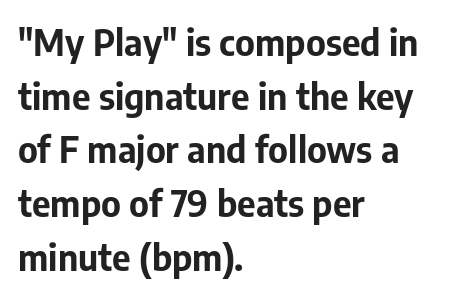
Q: Is the text bold? A: Yes.
Q: Is the text italic (slanted)? A: No, it is upright.
Q: Is the typeface a serif or a sans-serif typeface? A: Sans-serif.
Q: Is the text underlined? A: No.
Q: How is the paragraph aligned? A: Left-aligned.
Q: Is the spacing between letters normal or unusually wide? A: Normal.
Q: Is the spacing between lines tight, normal or loose? A: Normal.
Q: Width (condensed, normal, or wide)? A: Normal.
Q: Stroke contrast? A: Low.
Q: x-height? A: Medium.
Q: Monospaced? A: No.
